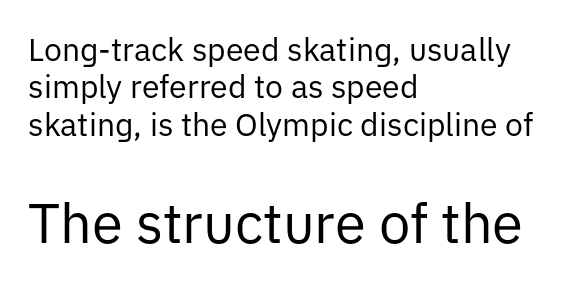
Q: Is the text bold? A: No.
Q: Is the text italic (slanted)? A: No, it is upright.
Q: Is the typeface a serif or a sans-serif typeface? A: Sans-serif.
Q: Is the text underlined? A: No.
Q: How is the paragraph aligned? A: Left-aligned.
Q: Is the spacing between letters normal or unusually wide? A: Normal.
Q: Which block of text is set in a larger size, the first (top) or the second (bottom)? A: The second (bottom) one.
Q: Width (condensed, normal, or wide)? A: Normal.
Q: Stroke contrast? A: Low.
Q: x-height? A: Medium.
Q: Monospaced? A: No.
